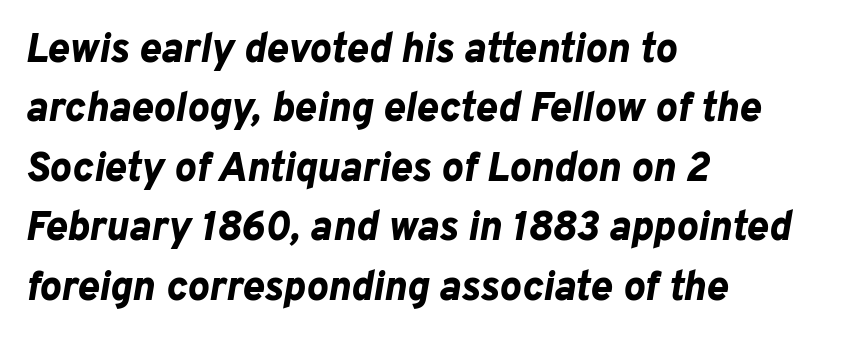
The image shows 41 px bold type, italic (leaning right); set left-aligned, normal line spacing (1.45x), normal letter spacing, not underlined; low stroke contrast and a medium x-height.
